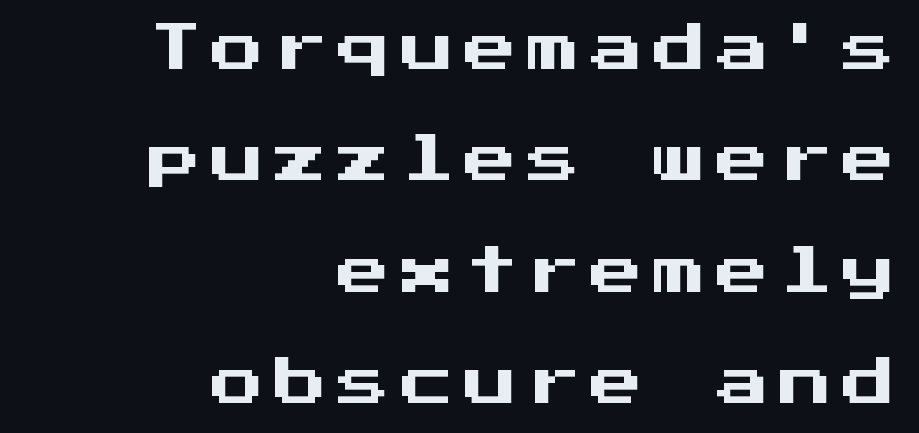
The image shows 53 px sans-serif type, upright, monospaced; set right-aligned, loose line spacing (2.1x), not underlined; medium stroke contrast and a medium x-height.
